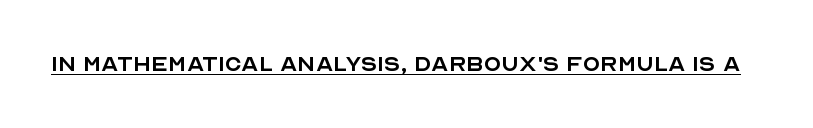
These lines keep a tight, regular rhythm from letter to letter. A typesetter would call this proportional, since set widths differ per character. Like a heading marked for emphasis, these lines bear an underscore. Stems and bowls with no extra thickness — not bold. The face used here is a sans, in the tradition of grotesques and geometrics.
